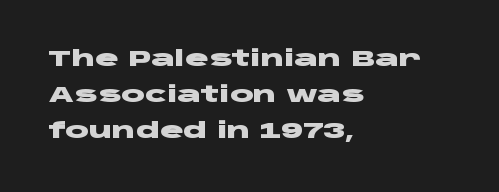
{"italic": "no", "bold": "yes", "underline": "no", "align": "left", "line_spacing": "normal", "line_spacing_ratio": 1.63, "letter_spacing": "normal", "letter_spacing_em": 0.0, "glyph_px": 22}
